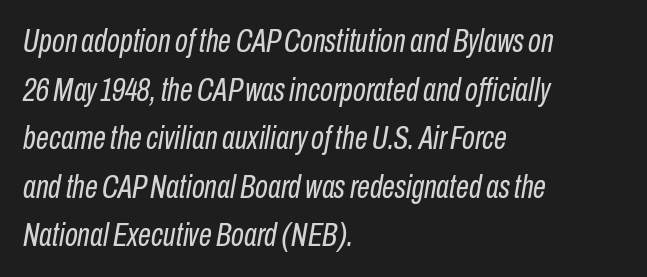
This rendering leaves character spacing at its baseline value. These lines are set flush left with a ragged right edge. Decoration check: the copy has no underline. The rows are spaced the way most documents space them.
